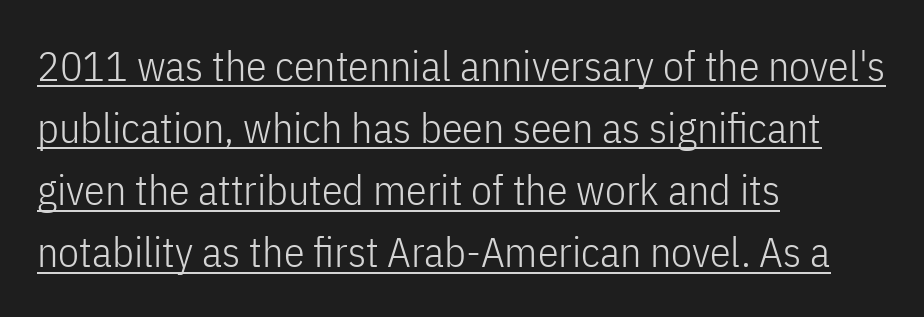
Q: Is the text bold? A: No.
Q: Is the text italic (slanted)? A: No, it is upright.
Q: Is the typeface a serif or a sans-serif typeface? A: Sans-serif.
Q: Is the text underlined? A: Yes.
Q: How is the paragraph aligned? A: Left-aligned.
Q: Is the spacing between letters normal or unusually wide? A: Normal.
Q: Is the spacing between lines tight, normal or loose? A: Normal.
Q: Width (condensed, normal, or wide)? A: Condensed.
Q: Stroke contrast? A: Low.
Q: x-height? A: Medium.
Q: Monospaced? A: No.
